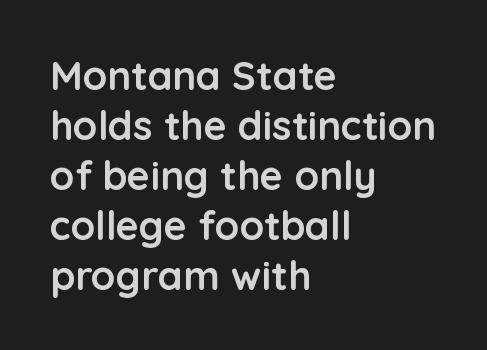
{"serif": "no", "italic": "no", "bold": "yes", "weight": "semibold", "width": "normal", "stroke_contrast": "low", "x_height": "medium", "monospaced": "no", "underline": "no", "align": "left", "line_spacing": "normal", "line_spacing_ratio": 1.25, "letter_spacing": "normal", "letter_spacing_em": 0.0, "glyph_px": 40}
